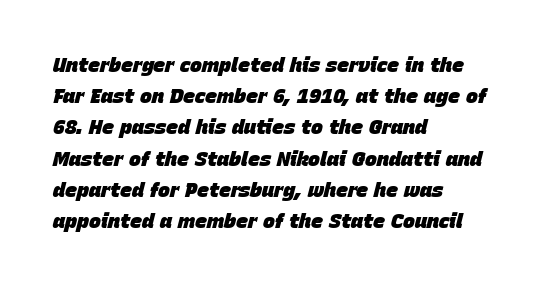
{"italic": "yes", "lean": "right", "slant_degrees": 15, "bold": "yes", "underline": "no", "align": "left", "line_spacing": "normal", "line_spacing_ratio": 1.56, "letter_spacing": "normal", "letter_spacing_em": 0.0, "glyph_px": 20}
